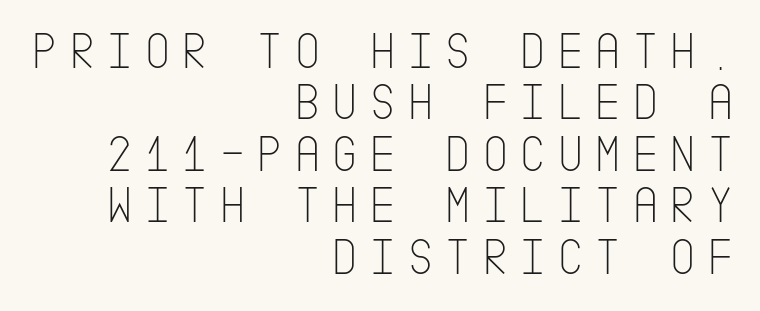
{"serif": "no", "italic": "no", "bold": "no", "weight": "thin", "width": "condensed", "stroke_contrast": "low", "x_height": "large", "underline": "no", "align": "right", "line_spacing": "tight", "line_spacing_ratio": 0.99, "letter_spacing": "wide", "letter_spacing_em": 0.2, "glyph_px": 52}
